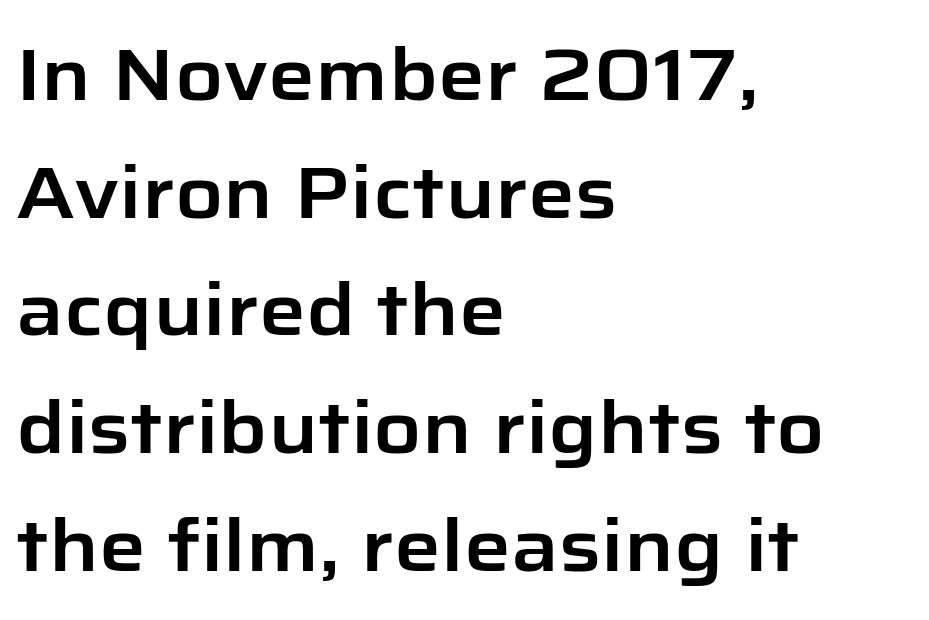
Q: Is the text italic (slanted)? A: No, it is upright.
Q: Is the typeface a serif or a sans-serif typeface? A: Sans-serif.
Q: Is the text underlined? A: No.
Q: How is the paragraph aligned? A: Left-aligned.
Q: Is the spacing between letters normal or unusually wide? A: Normal.
Q: Is the spacing between lines tight, normal or loose? A: Normal.
Q: Width (condensed, normal, or wide)? A: Normal.
Q: Stroke contrast? A: Low.
Q: x-height? A: Medium.
Q: Monospaced? A: No.
